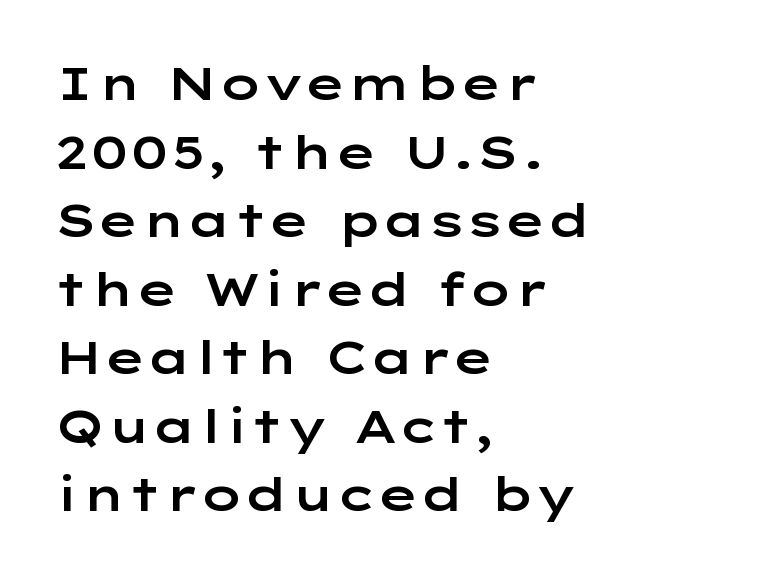
Q: Is the text italic (slanted)? A: No, it is upright.
Q: Is the typeface a serif or a sans-serif typeface? A: Sans-serif.
Q: Is the text underlined? A: No.
Q: How is the paragraph aligned? A: Left-aligned.
Q: Is the spacing between letters normal or unusually wide? A: Normal.
Q: Is the spacing between lines tight, normal or loose? A: Normal.
Q: Width (condensed, normal, or wide)? A: Wide.
Q: Stroke contrast? A: Low.
Q: x-height? A: Medium.
Q: Monospaced? A: No.
